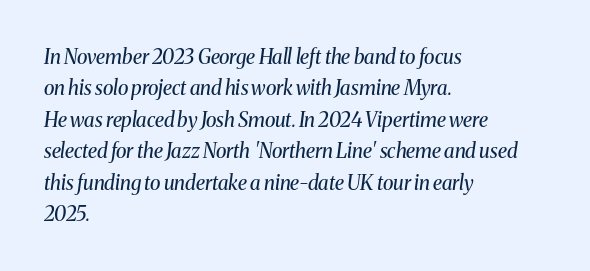
Q: Is the text bold? A: No.
Q: Is the text italic (slanted)? A: Yes, it leans right by about 8 degrees.
Q: Is the text underlined? A: No.
Q: How is the paragraph aligned? A: Left-aligned.
Q: Is the spacing between letters normal or unusually wide? A: Normal.
Q: Is the spacing between lines tight, normal or loose? A: Normal.
